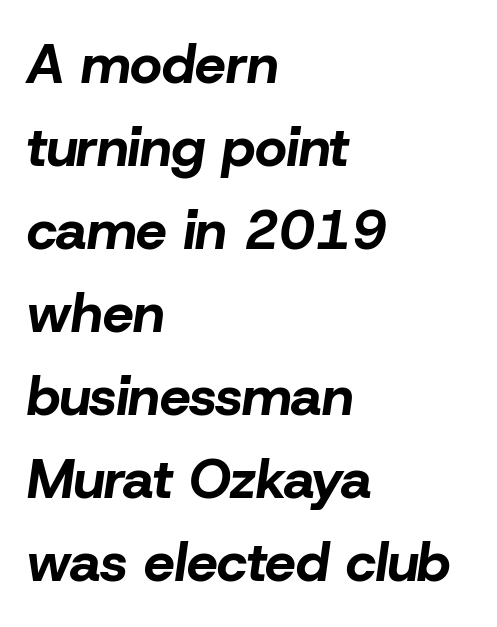
The image shows 55 px bold type, italic (leaning right); set left-aligned, normal line spacing (1.51x), normal letter spacing, not underlined; low stroke contrast and a medium x-height.
